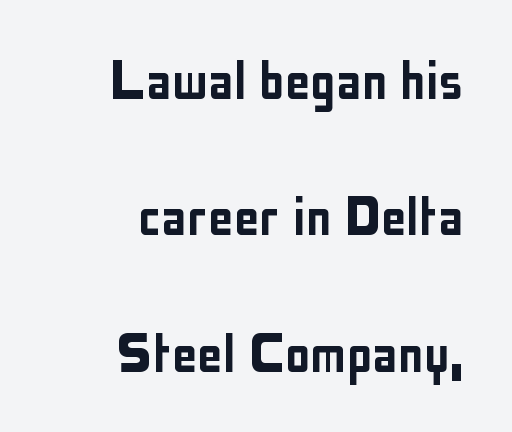
The image shows 64 px condensed sans-serif type, upright; set right-aligned, loose line spacing (2.13x), normal letter spacing, not underlined; low stroke contrast and a medium x-height.
